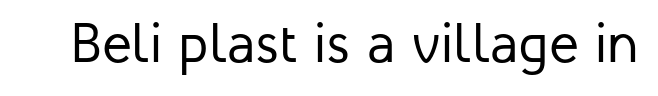
Q: Is the text bold? A: No.
Q: Is the text italic (slanted)? A: No, it is upright.
Q: Is the typeface a serif or a sans-serif typeface? A: Sans-serif.
Q: Is the text underlined? A: No.
Q: Is the spacing between letters normal or unusually wide? A: Normal.
Q: Width (condensed, normal, or wide)? A: Normal.
Q: Stroke contrast? A: Low.
Q: x-height? A: Medium.
Q: Monospaced? A: No.
